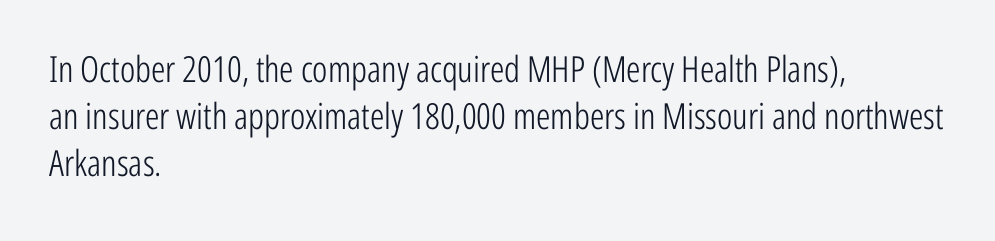
{"serif": "no", "italic": "no", "bold": "no", "weight": "light", "width": "condensed", "stroke_contrast": "low", "x_height": "medium", "monospaced": "no", "underline": "no", "align": "left", "line_spacing": "normal", "line_spacing_ratio": 1.31, "letter_spacing": "normal", "letter_spacing_em": 0.0, "glyph_px": 36}
